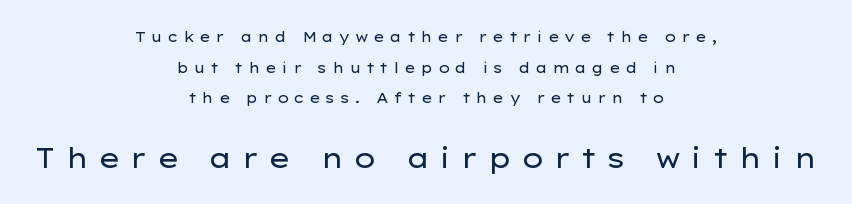
Q: Is the text bold? A: No.
Q: Is the text italic (slanted)? A: No, it is upright.
Q: Is the text underlined? A: No.
Q: How is the paragraph aligned? A: Centered.
Q: Is the spacing between letters normal or unusually wide? A: Unusually wide.
Q: Is the spacing between lines tight, normal or loose? A: Loose.
Q: Which block of text is set in a larger size, the first (top) or the second (bottom)? A: The second (bottom) one.
